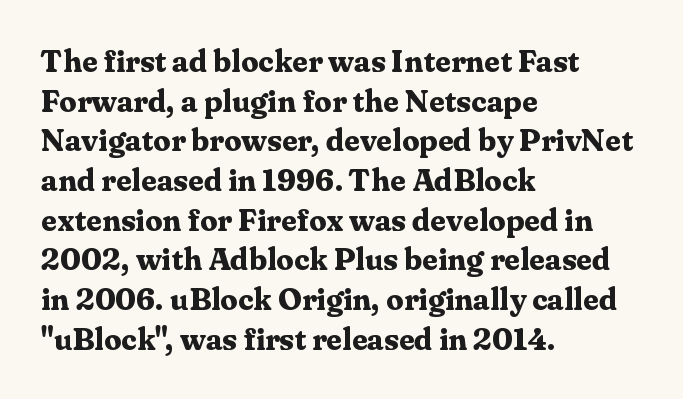
{"serif": "yes", "italic": "no", "bold": "yes", "weight": "bold", "width": "normal", "stroke_contrast": "medium", "x_height": "medium", "monospaced": "no", "underline": "no", "align": "left", "line_spacing": "normal", "line_spacing_ratio": 1.28, "letter_spacing": "normal", "letter_spacing_em": 0.0, "glyph_px": 31}
